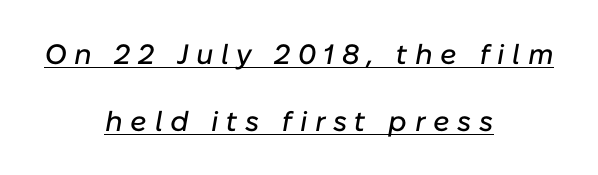
The image shows 28 px text type, italic (leaning right); set centered, loose line spacing (2.39x), unusually wide letter spacing (+0.27 em), underlined; low stroke contrast and a medium x-height.
